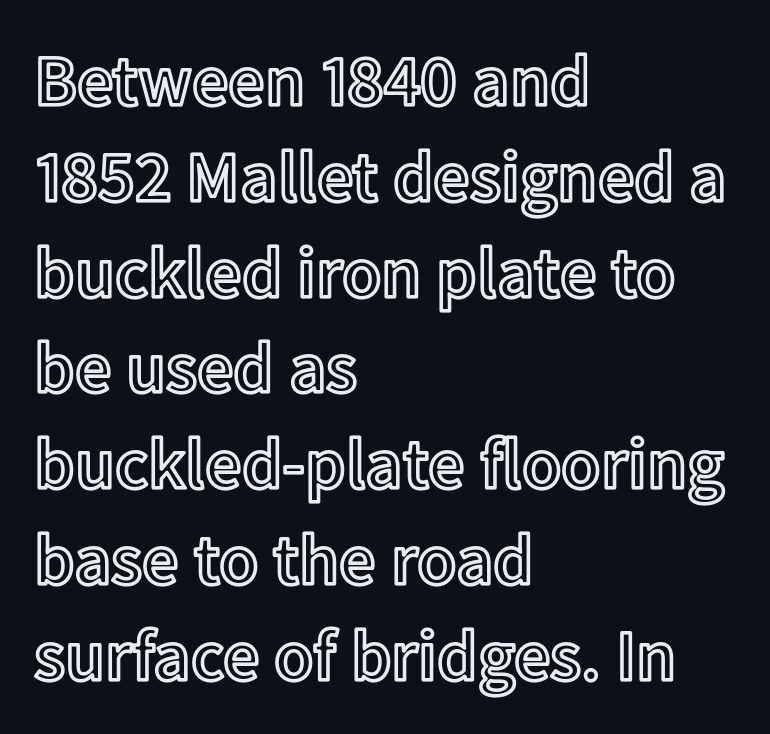
The image shows 72 px text type, upright; set left-aligned, normal line spacing (1.33x), normal letter spacing, not underlined; a medium x-height.
